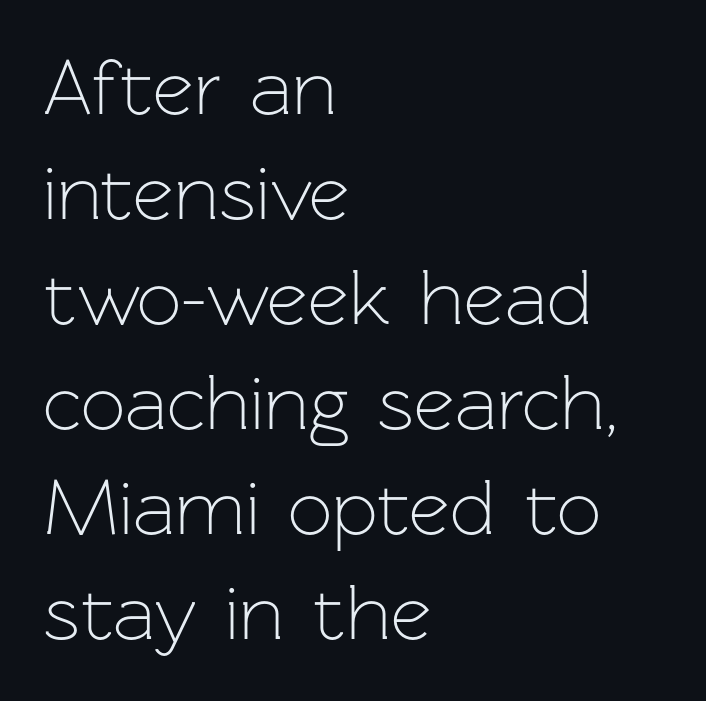
Q: Is the text bold? A: No.
Q: Is the text italic (slanted)? A: No, it is upright.
Q: Is the typeface a serif or a sans-serif typeface? A: Sans-serif.
Q: Is the text underlined? A: No.
Q: How is the paragraph aligned? A: Left-aligned.
Q: Is the spacing between letters normal or unusually wide? A: Normal.
Q: Is the spacing between lines tight, normal or loose? A: Normal.
Q: Width (condensed, normal, or wide)? A: Normal.
Q: Stroke contrast? A: Low.
Q: x-height? A: Medium.
Q: Monospaced? A: No.
